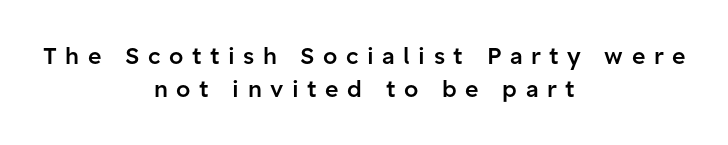
{"italic": "no", "bold": "semi", "underline": "no", "align": "center", "line_spacing": "normal", "line_spacing_ratio": 1.44, "letter_spacing": "wide", "letter_spacing_em": 0.37, "glyph_px": 23}
